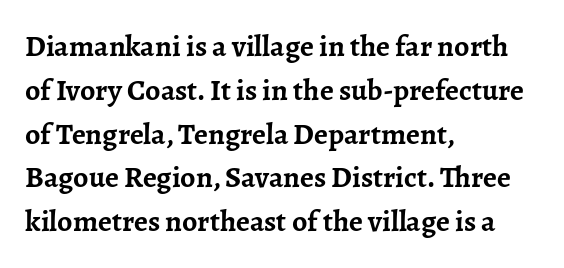
{"serif": "yes", "italic": "no", "bold": "yes", "weight": "semibold", "width": "normal", "stroke_contrast": "low", "x_height": "medium", "monospaced": "no", "underline": "no", "align": "left", "line_spacing": "normal", "line_spacing_ratio": 1.46, "letter_spacing": "normal", "letter_spacing_em": 0.0, "glyph_px": 30}
